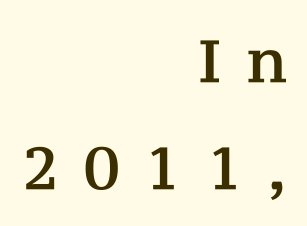
The image shows 59 px serif type, upright; set right-aligned, line spacing 1.81x, unusually wide letter spacing (+0.44 em), not underlined; medium stroke contrast and a medium x-height.
